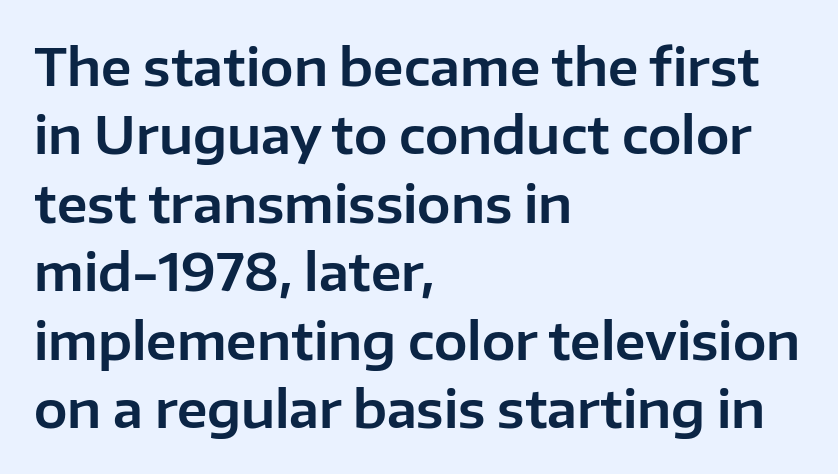
What kind of face is this? One without serifs — a sans. Each letter keeps its own natural width here, so spacing adapts to shape. Tall strokes in this sample are plumb rather than angled. The rendering anchors every line to the left-hand side. Here the glyphs are tracked normally, forming tight word shapes. The baseline area is clear.
